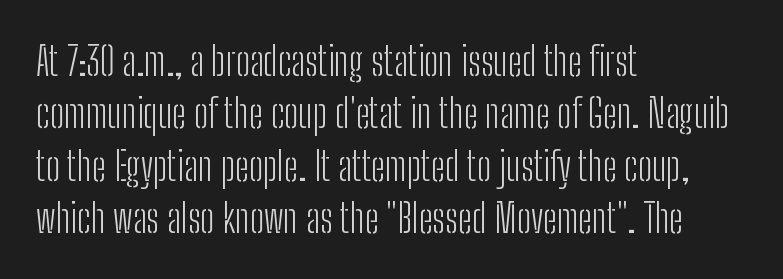
{"serif": "no", "italic": "no", "bold": "no", "weight": "light", "width": "condensed", "stroke_contrast": "low", "x_height": "medium", "monospaced": "no", "underline": "no", "align": "left", "line_spacing": "normal", "line_spacing_ratio": 1.31, "letter_spacing": "normal", "letter_spacing_em": 0.0, "glyph_px": 40}
